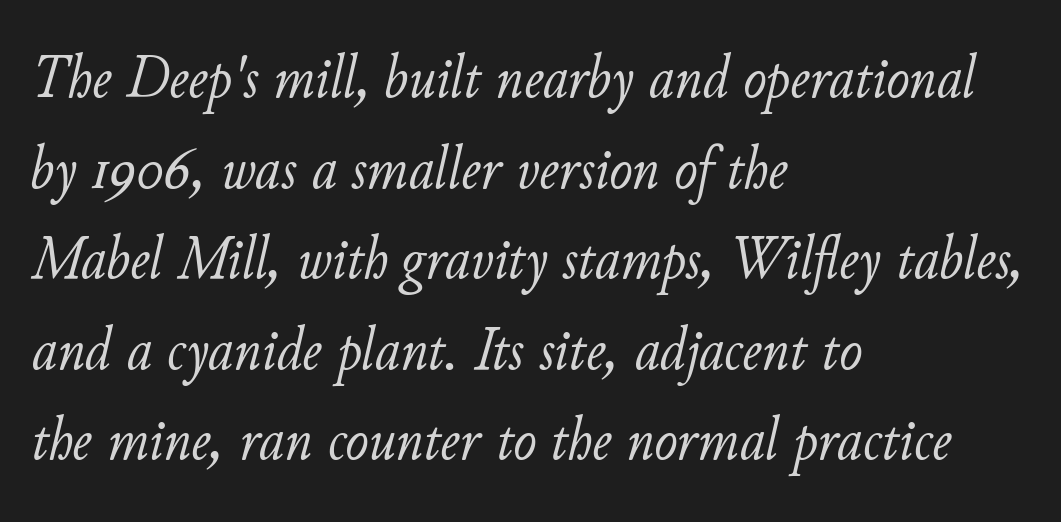
{"italic": "yes", "lean": "right", "slant_degrees": 11, "bold": "no", "weight": "light", "width": "normal", "stroke_contrast": "low", "x_height": "small", "monospaced": "no", "underline": "no", "align": "left", "line_spacing": "normal", "line_spacing_ratio": 1.46, "letter_spacing": "normal", "letter_spacing_em": 0.0, "glyph_px": 62}
